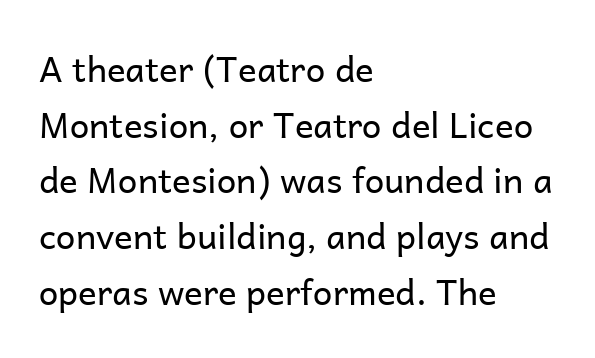
One-word summary of the alignment: left. Check under the words: just untouched page. The face used here is proportionally spaced, like ordinary book or web type. Stems here are at most as thick as an everyday book face.
